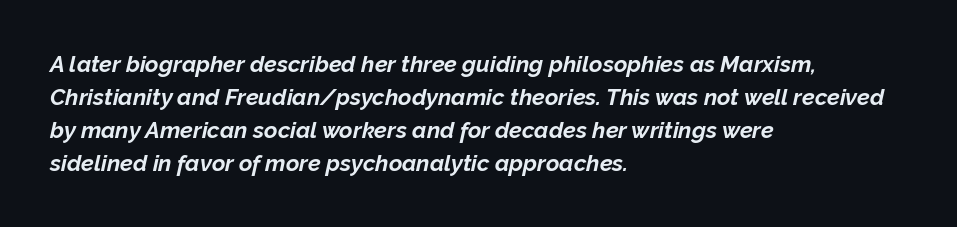
{"italic": "yes", "lean": "right", "slant_degrees": 12, "bold": "yes", "underline": "no", "align": "left", "line_spacing": "normal", "line_spacing_ratio": 1.43, "letter_spacing": "normal", "letter_spacing_em": 0.0, "glyph_px": 23}
